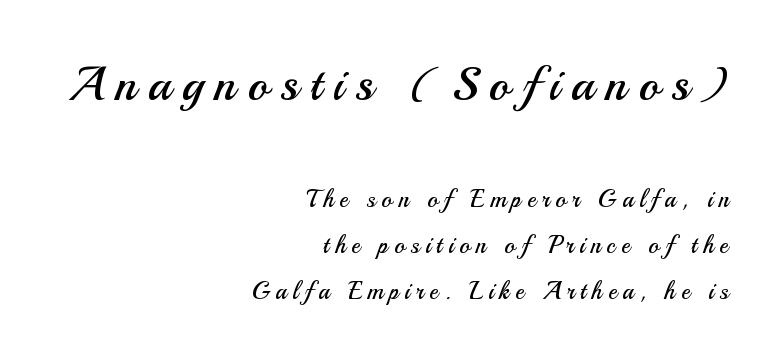
{"serif": "no", "bold": "no", "weight": "regular", "width": "normal", "stroke_contrast": "medium", "x_height": "small", "monospaced": "no", "underline": "no", "align": "right", "line_spacing": "loose", "line_spacing_ratio": 1.91, "letter_spacing": "wide", "letter_spacing_em": 0.24, "larger_block": "first", "size_ratio": 2.0, "glyph_px": 48}
